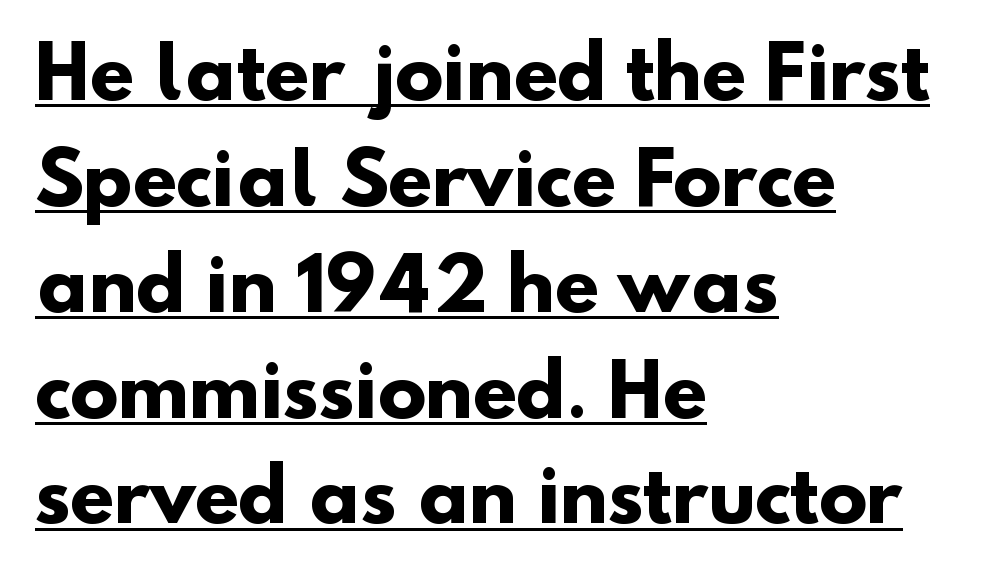
The image shows 72 px heavy sans-serif type; set left-aligned, normal line spacing (1.47x), normal letter spacing, underlined; low stroke contrast and a small x-height.
